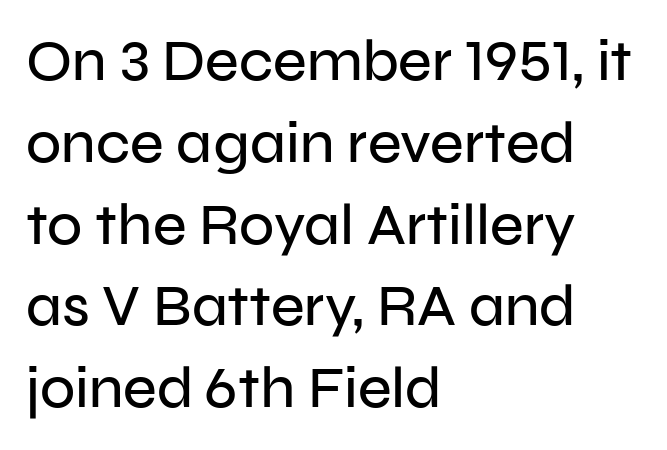
Q: Is the text italic (slanted)? A: No, it is upright.
Q: Is the typeface a serif or a sans-serif typeface? A: Sans-serif.
Q: Is the text underlined? A: No.
Q: How is the paragraph aligned? A: Left-aligned.
Q: Is the spacing between letters normal or unusually wide? A: Normal.
Q: Is the spacing between lines tight, normal or loose? A: Normal.
Q: Width (condensed, normal, or wide)? A: Normal.
Q: Stroke contrast? A: Low.
Q: x-height? A: Medium.
Q: Monospaced? A: No.
